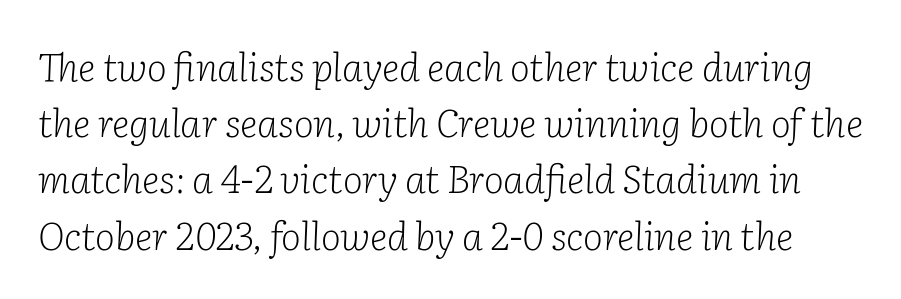
The image shows 38 px light serif type, italic (leaning right); set normal line spacing (1.48x), normal letter spacing, not underlined; low stroke contrast and a medium x-height.
